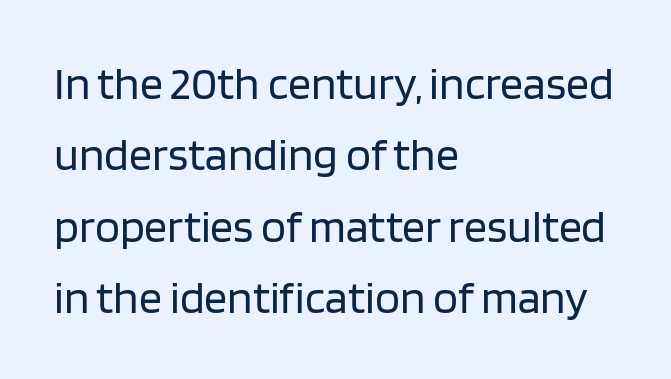
The image shows 46 px regular-weight sans-serif type, upright; set left-aligned, normal line spacing (1.55x), normal letter spacing, not underlined; low stroke contrast and a large x-height.
